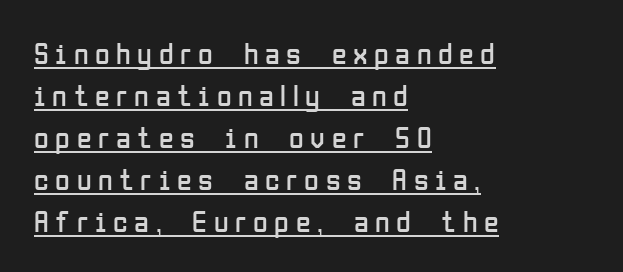
The image shows 30 px regular-weight, condensed sans-serif type, upright; set left-aligned, normal line spacing (1.4x), unusually wide letter spacing (+0.22 em), underlined; low stroke contrast and a medium x-height.
